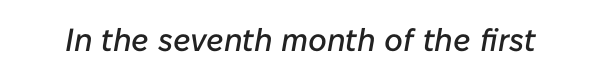
Designer's note — italics engaged. Tracking here is standard; glyphs follow each other at the usual distance. A typesetter would call this proportional, since set widths differ per character. A clean baseline with only descenders dipping below it.
